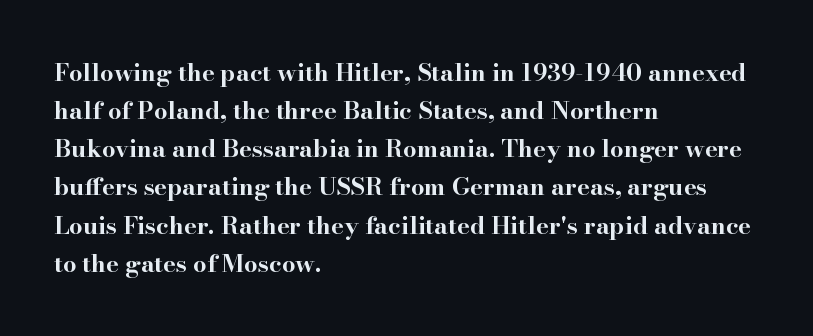
Q: Is the text bold? A: Yes.
Q: Is the text italic (slanted)? A: No, it is upright.
Q: Is the text underlined? A: No.
Q: How is the paragraph aligned? A: Left-aligned.
Q: Is the spacing between letters normal or unusually wide? A: Normal.
Q: Is the spacing between lines tight, normal or loose? A: Normal.
